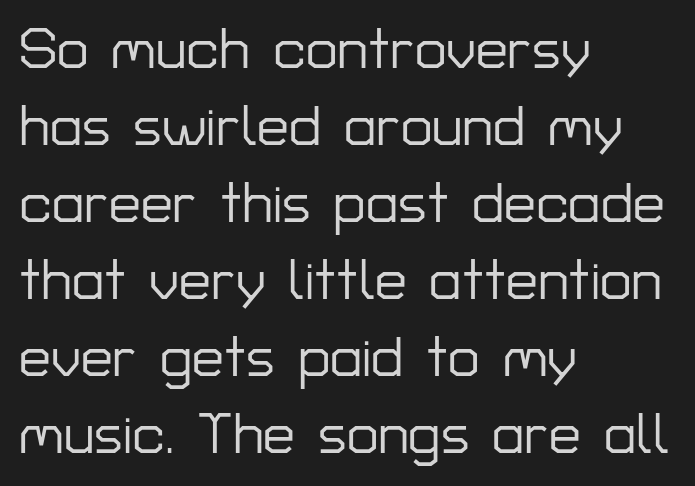
Line starts are locked; line ends wander. Look at the tracking — it's just the regular setting, nothing added. Descenders hang freely into open space. These lines are composed in type without serifs.
